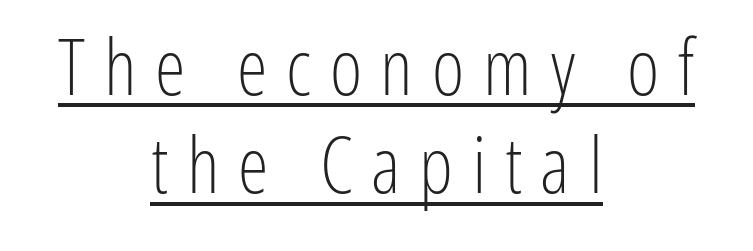
{"serif": "no", "italic": "no", "bold": "no", "weight": "light", "width": "condensed", "stroke_contrast": "low", "x_height": "medium", "monospaced": "no", "underline": "yes", "align": "center", "line_spacing": "normal", "line_spacing_ratio": 1.26, "letter_spacing": "wide", "letter_spacing_em": 0.24, "glyph_px": 78}
